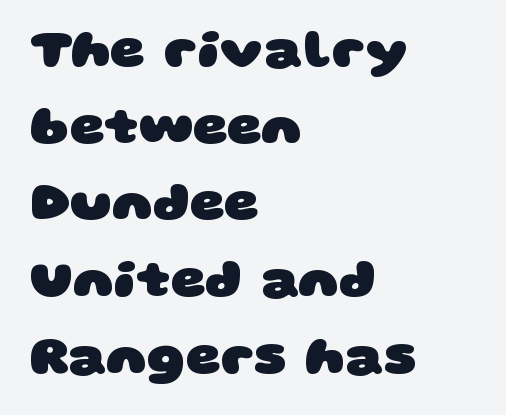
You could not count columns in this text — the font is proportionally spaced. Decoration check: the copy has no underline. Layout note: lines flush left. Each new line begins a customary step beneath the previous one. Tracking value appears to be zero — textbook default spacing.
